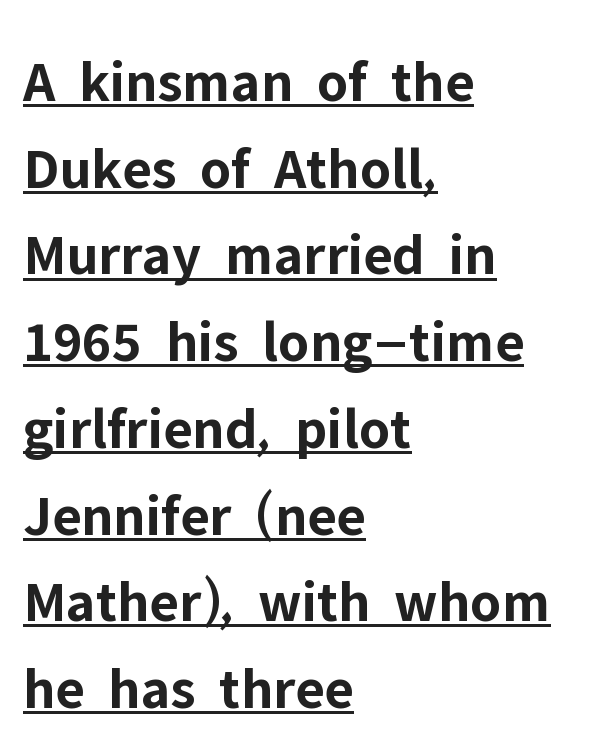
Q: Is the text bold? A: Yes.
Q: Is the text italic (slanted)? A: No, it is upright.
Q: Is the typeface a serif or a sans-serif typeface? A: Sans-serif.
Q: Is the text underlined? A: Yes.
Q: How is the paragraph aligned? A: Left-aligned.
Q: Is the spacing between letters normal or unusually wide? A: Normal.
Q: Is the spacing between lines tight, normal or loose? A: Normal.
Q: Width (condensed, normal, or wide)? A: Normal.
Q: Stroke contrast? A: Low.
Q: x-height? A: Medium.
Q: Monospaced? A: No.
